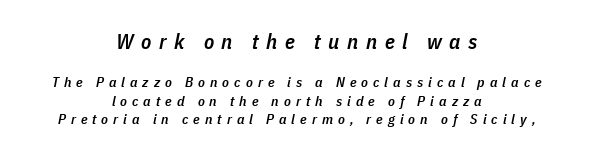
Each line is balanced around a shared central axis. Which chunk is bigger? The first one — the top block dwarfs the bottom. If you drew a line through each stem, it would be angled. Check the space under the baseline: it is left empty. Normally led — the rows are evenly, conventionally spaced.
